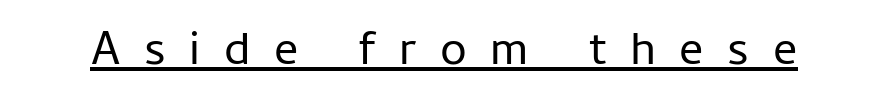
Italic? Not at all — the glyphs are vertical. Emphasis is given by a line drawn under the lettering. What stands out about the letter spacing? Its width — letters are far apart. The letters advance in unequal steps, a hallmark of proportional type. Weight: in the light-to-regular range.
